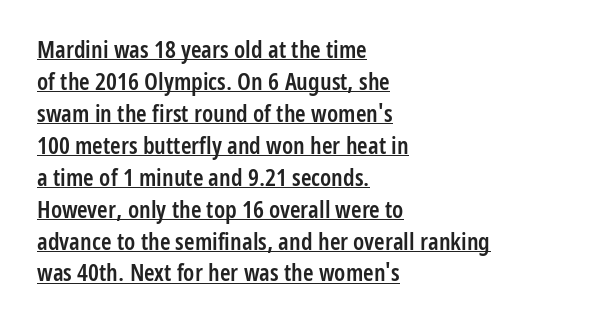
Regarding leading, the lines here are spaced in the standard way. The axis of the letterforms is exactly vertical. The passage shown is underscored from start to finish. Layout note: lines flush left. The horizontal fit of the characters is conventional and even. Emphasis by weight is partial: semibold.
